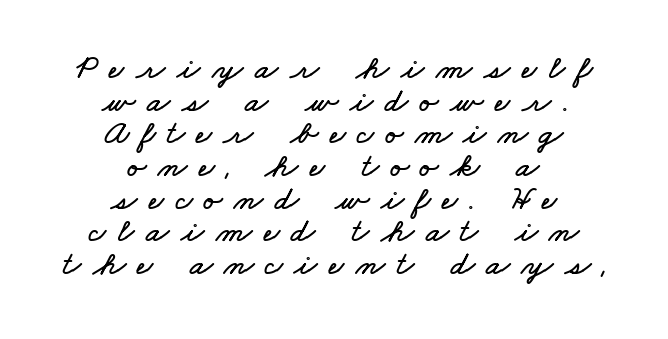
Q: Is the text underlined? A: No.
Q: How is the paragraph aligned? A: Centered.
Q: Is the spacing between letters normal or unusually wide? A: Unusually wide.
Q: Is the spacing between lines tight, normal or loose? A: Tight.
Q: Width (condensed, normal, or wide)? A: Wide.
Q: Stroke contrast? A: Low.
Q: x-height? A: Small.
Q: Monospaced? A: No.
